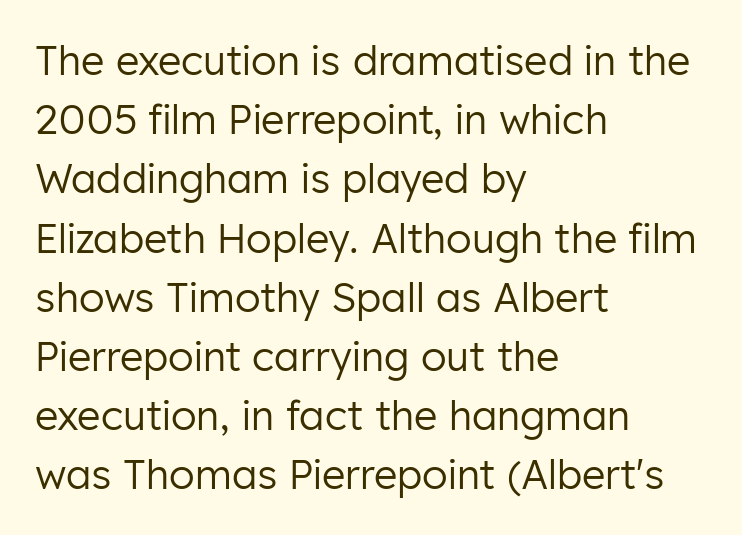
The image shows 40 px regular-weight sans-serif type, upright; set left-aligned, normal line spacing (1.48x), normal letter spacing, not underlined; low stroke contrast and a medium x-height.
